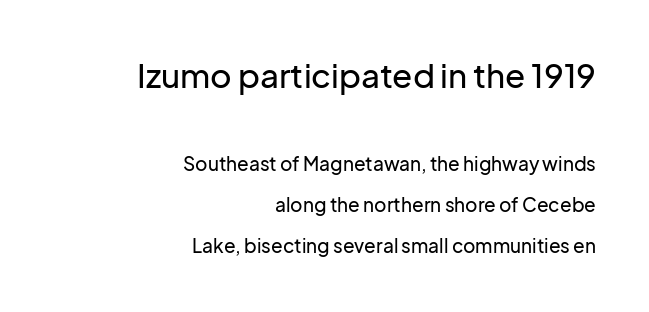
{"serif": "no", "italic": "no", "width": "normal", "stroke_contrast": "low", "x_height": "medium", "monospaced": "no", "underline": "no", "align": "right", "line_spacing": "loose", "line_spacing_ratio": 2.17, "letter_spacing": "normal", "letter_spacing_em": 0.0, "larger_block": "first", "size_ratio": 1.74, "glyph_px": 33}
